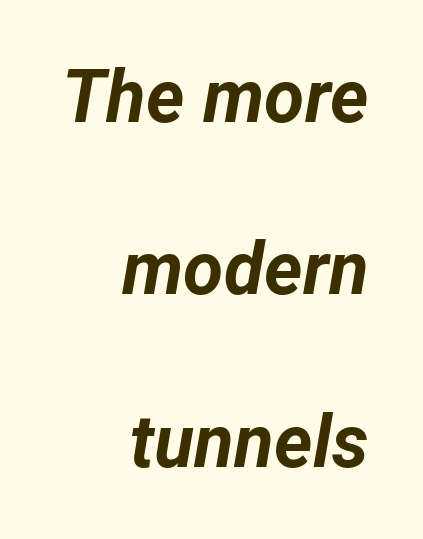
{"italic": "yes", "lean": "right", "slant_degrees": 12, "bold": "yes", "weight": "bold", "width": "normal", "stroke_contrast": "low", "x_height": "medium", "monospaced": "no", "underline": "no", "align": "right", "line_spacing": "loose", "line_spacing_ratio": 2.36, "letter_spacing": "normal", "letter_spacing_em": 0.0, "glyph_px": 73}
